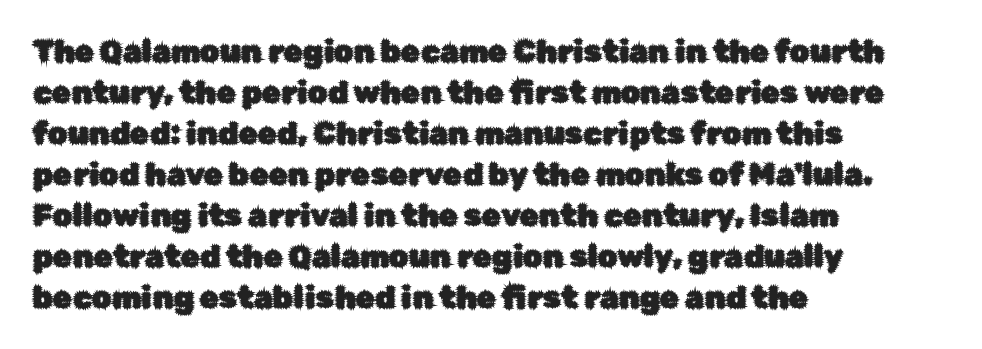
Q: Is the text italic (slanted)? A: No, it is upright.
Q: Is the typeface a serif or a sans-serif typeface? A: Sans-serif.
Q: Is the text underlined? A: No.
Q: How is the paragraph aligned? A: Left-aligned.
Q: Is the spacing between letters normal or unusually wide? A: Normal.
Q: Is the spacing between lines tight, normal or loose? A: Normal.
Q: Width (condensed, normal, or wide)? A: Normal.
Q: Stroke contrast? A: Low.
Q: x-height? A: Medium.
Q: Monospaced? A: No.
